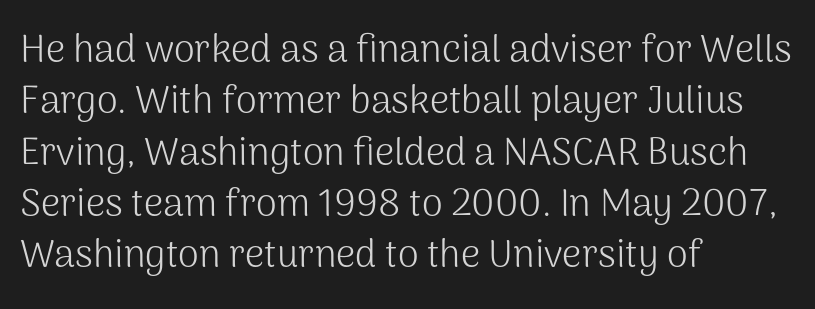
The face used here is a sans, in the tradition of grotesques and geometrics. You could not count columns in this text — the font is proportionally spaced. Weight: regular or lighter. Each new line begins a customary step beneath the previous one.
